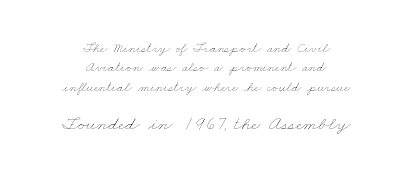
Q: Is the text bold? A: No.
Q: Is the text underlined? A: No.
Q: How is the paragraph aligned? A: Centered.
Q: Is the spacing between letters normal or unusually wide? A: Normal.
Q: Is the spacing between lines tight, normal or loose? A: Normal.
Q: Which block of text is set in a larger size, the first (top) or the second (bottom)? A: The second (bottom) one.
